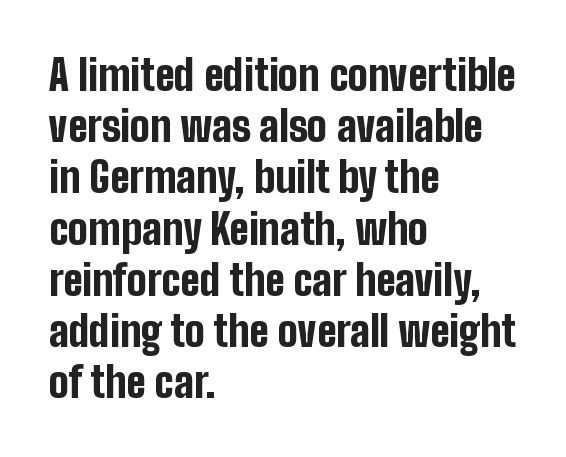
The letters sit at their default tracking, neither squeezed nor spread. Grotesque or geometric, the face here clearly has no serifs. Think of a printed novel: that variable character pitch is what you see here. On the weight axis this lands at bold, roughly 700. Does the lettering tilt? It doesn't — this is upright. The lines are quadded left.
